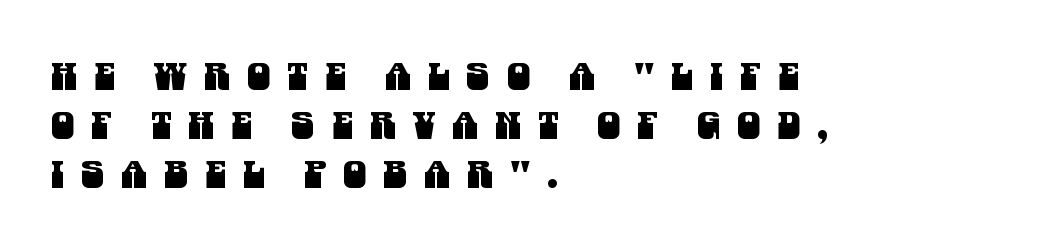
The image shows 37 px condensed sans-serif type; set left-aligned, normal line spacing (1.33x), unusually wide letter spacing (+0.46 em), not underlined; medium stroke contrast and a large x-height.
